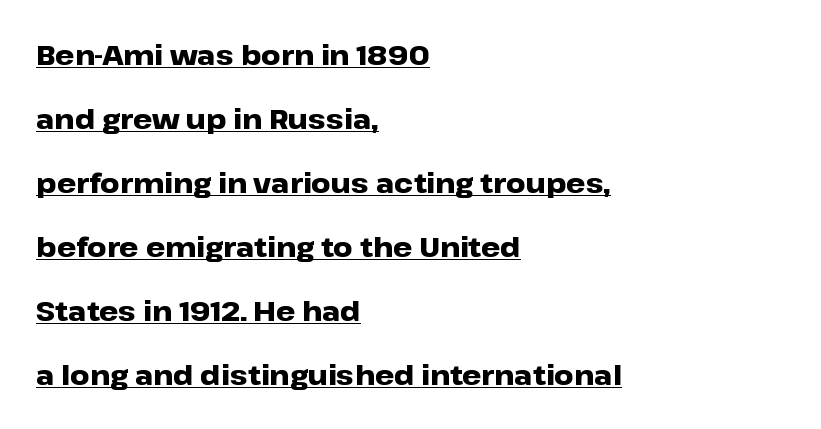
Is there an underline? Yes — a line sits under the letters. Italic: no, the glyphs are upright roman. The glyphs have the mass of a bold cut. The horizontal fit of the characters is conventional and even.
